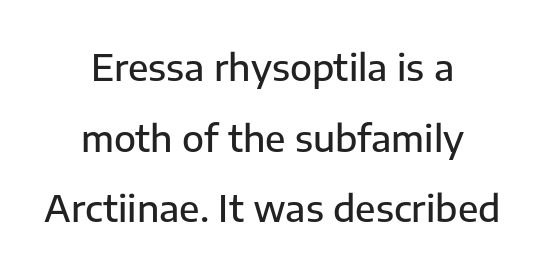
Reading down the column, the eye jumps a long way to each next line. The typeface chosen for these lines omits serifs. Strokes here are thickened, but only to semibold level. The line texture is even and compact thanks to regular tracking. Compared with a flush-left layout, this one balances lines on the center instead.
